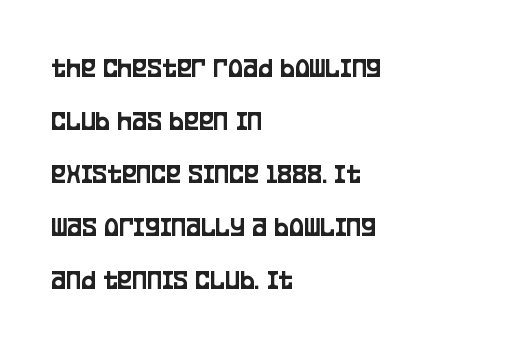
{"serif": "no", "italic": "no", "width": "condensed", "stroke_contrast": "low", "x_height": "large", "monospaced": "no", "underline": "no", "align": "left", "line_spacing_ratio": 1.89, "letter_spacing": "normal", "letter_spacing_em": 0.0, "glyph_px": 28}
